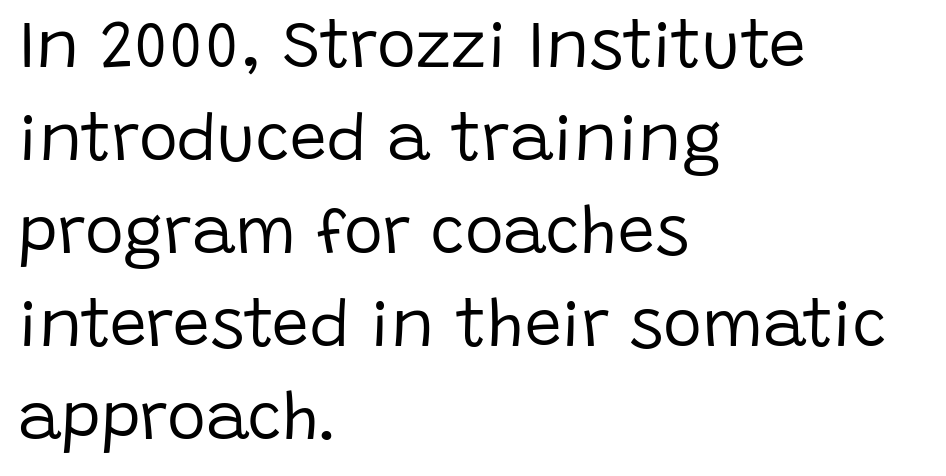
{"serif": "no", "italic": "no", "bold": "no", "weight": "regular", "width": "normal", "stroke_contrast": "low", "x_height": "large", "monospaced": "no", "underline": "no", "align": "left", "line_spacing": "normal", "line_spacing_ratio": 1.41, "letter_spacing": "normal", "letter_spacing_em": 0.0, "glyph_px": 66}
